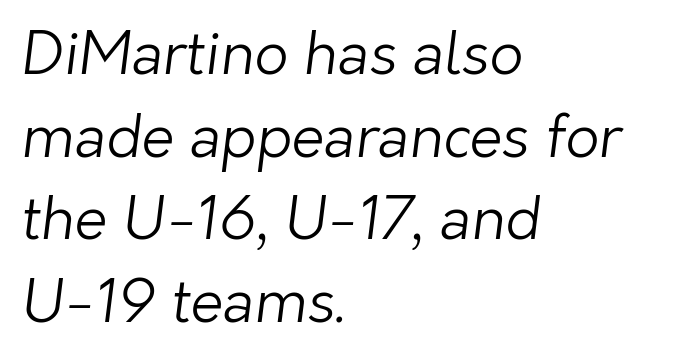
The image shows 59 px light sans-serif type; set left-aligned, normal line spacing (1.4x), normal letter spacing, not underlined; low stroke contrast and a medium x-height.
